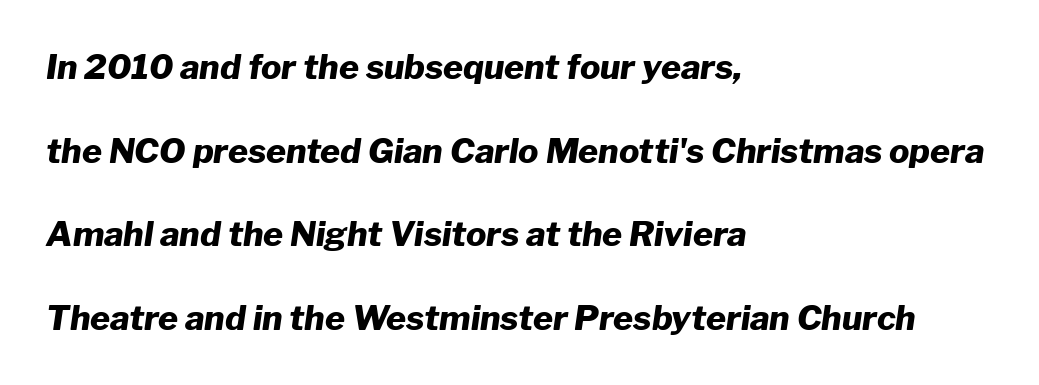
Q: Is the text bold? A: Yes.
Q: Is the text italic (slanted)? A: Yes, it leans right by about 8 degrees.
Q: Is the text underlined? A: No.
Q: How is the paragraph aligned? A: Left-aligned.
Q: Is the spacing between letters normal or unusually wide? A: Normal.
Q: Is the spacing between lines tight, normal or loose? A: Loose.
Q: Width (condensed, normal, or wide)? A: Normal.
Q: Stroke contrast? A: Low.
Q: x-height? A: Medium.
Q: Monospaced? A: No.
